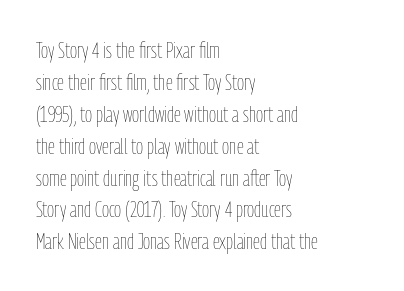
Q: Is the text bold? A: No.
Q: Is the text italic (slanted)? A: No, it is upright.
Q: Is the text underlined? A: No.
Q: How is the paragraph aligned? A: Left-aligned.
Q: Is the spacing between letters normal or unusually wide? A: Normal.
Q: Is the spacing between lines tight, normal or loose? A: Normal.
